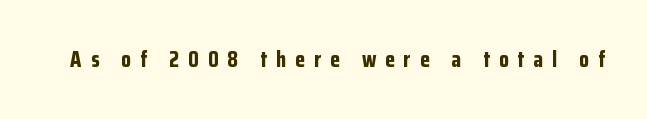
Q: Is the text bold? A: Yes.
Q: Is the text italic (slanted)? A: No, it is upright.
Q: Is the text underlined? A: No.
Q: Is the spacing between letters normal or unusually wide? A: Unusually wide.
